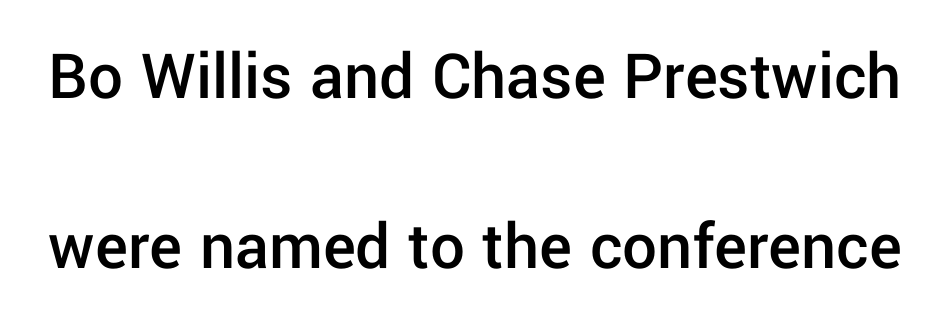
The image shows 69 px semibold sans-serif type, upright; set loose line spacing (2.46x), normal letter spacing, not underlined; low stroke contrast and a medium x-height.
